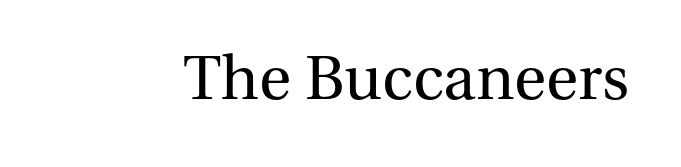
Q: Is the text bold? A: No.
Q: Is the text italic (slanted)? A: No, it is upright.
Q: Is the typeface a serif or a sans-serif typeface? A: Serif.
Q: Is the text underlined? A: No.
Q: Is the spacing between letters normal or unusually wide? A: Normal.
Q: Width (condensed, normal, or wide)? A: Normal.
Q: Stroke contrast? A: Medium.
Q: x-height? A: Medium.
Q: Monospaced? A: No.
